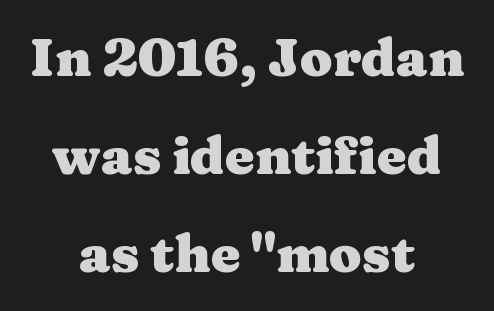
{"serif": "yes", "italic": "no", "bold": "yes", "weight": "heavy", "width": "wide", "stroke_contrast": "medium", "x_height": "medium", "monospaced": "no", "underline": "no", "align": "center", "line_spacing_ratio": 1.85, "letter_spacing": "normal", "letter_spacing_em": 0.0, "glyph_px": 53}
